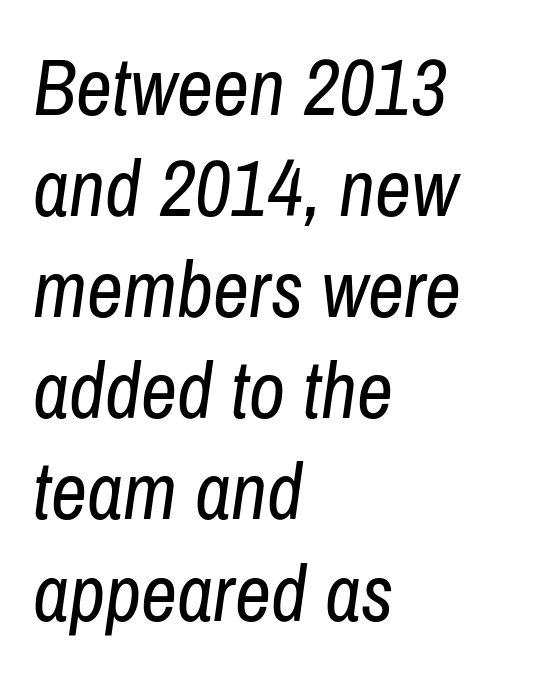
{"italic": "yes", "lean": "right", "slant_degrees": 8, "bold": "no", "weight": "regular", "width": "condensed", "stroke_contrast": "low", "x_height": "medium", "monospaced": "no", "underline": "no", "align": "left", "line_spacing": "normal", "line_spacing_ratio": 1.28, "letter_spacing": "normal", "letter_spacing_em": 0.0, "glyph_px": 79}
